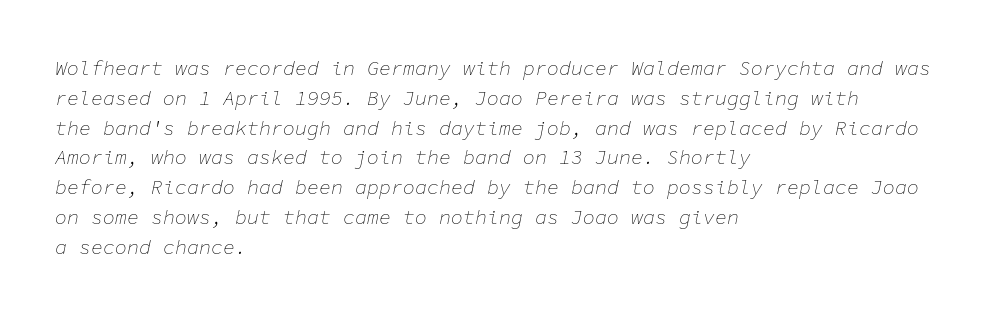
{"italic": "yes", "lean": "right", "slant_degrees": 11, "bold": "no", "underline": "no", "align": "left", "line_spacing": "normal", "line_spacing_ratio": 1.49, "letter_spacing": "normal", "letter_spacing_em": 0.0, "glyph_px": 20}
